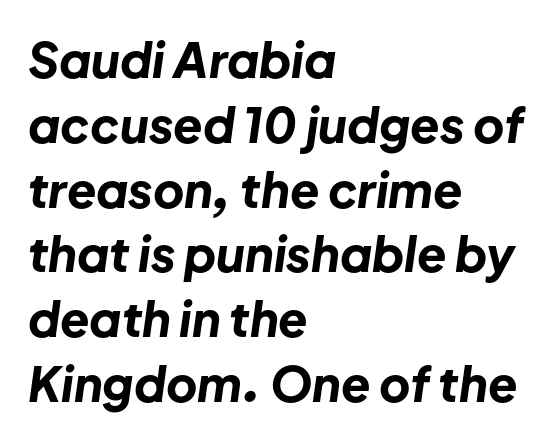
The image shows 48 px bold type, italic (leaning right); set left-aligned, normal line spacing (1.35x), normal letter spacing, not underlined; low stroke contrast and a medium x-height.
